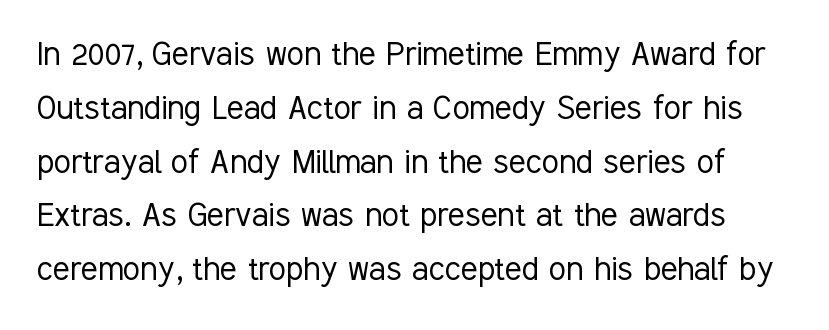
The typesetting does not lean heavy: it is not bold. Spacing verdict: proportional, widths tailored to each character. To sum up the face: it is a sans, with no serifs. Tracking value appears to be zero — textbook default spacing. Each row of text sits above clean, open space.
